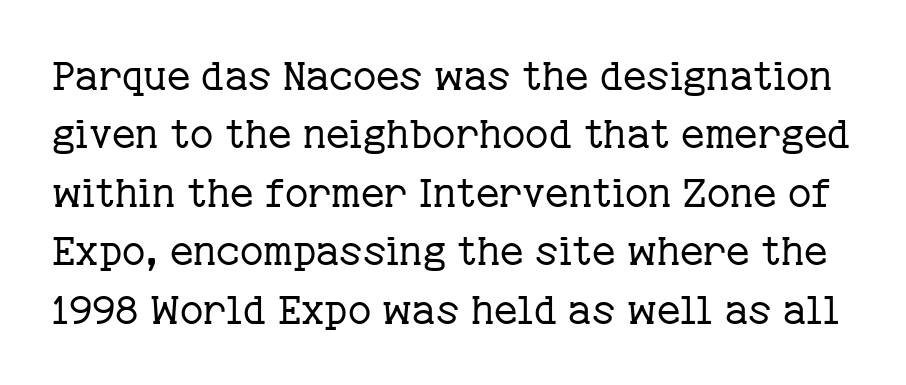
{"serif": "yes", "italic": "no", "bold": "no", "weight": "regular", "width": "normal", "stroke_contrast": "low", "x_height": "medium", "monospaced": "no", "underline": "no", "line_spacing": "normal", "line_spacing_ratio": 1.46, "letter_spacing": "normal", "letter_spacing_em": 0.0, "glyph_px": 40}
